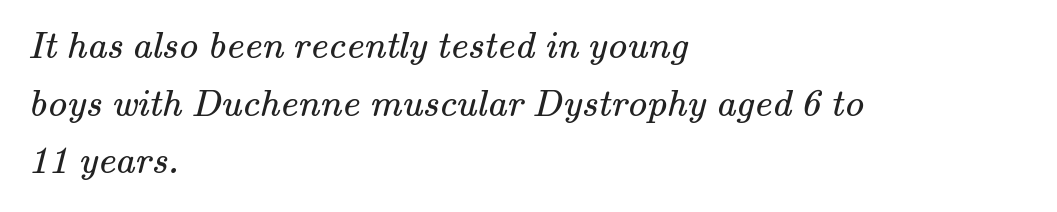
The image shows 39 px regular-weight serif type; set left-aligned, normal line spacing (1.48x), normal letter spacing, not underlined; medium stroke contrast and a small x-height.
